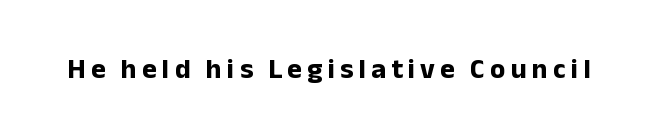
{"serif": "no", "italic": "no", "bold": "yes", "weight": "bold", "width": "normal", "stroke_contrast": "low", "x_height": "medium", "monospaced": "no", "underline": "no", "glyph_px": 28}
